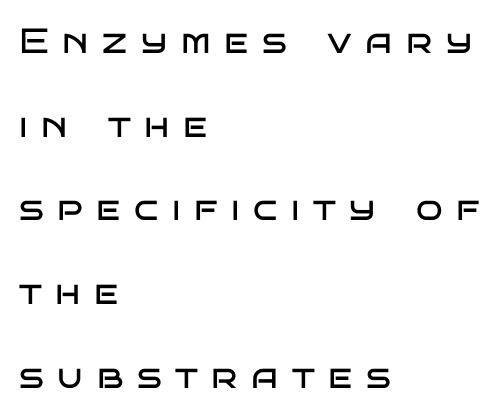
The image shows 35 px regular-weight, wide sans-serif type, upright; set left-aligned, loose line spacing (2.39x), unusually wide letter spacing (+0.39 em), not underlined; low stroke contrast and a large x-height.
